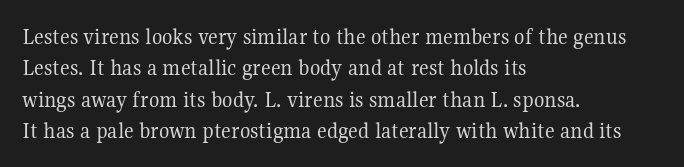
Q: Is the text bold? A: No.
Q: Is the text italic (slanted)? A: No, it is upright.
Q: Is the text underlined? A: No.
Q: How is the paragraph aligned? A: Left-aligned.
Q: Is the spacing between letters normal or unusually wide? A: Normal.
Q: Is the spacing between lines tight, normal or loose? A: Normal.
